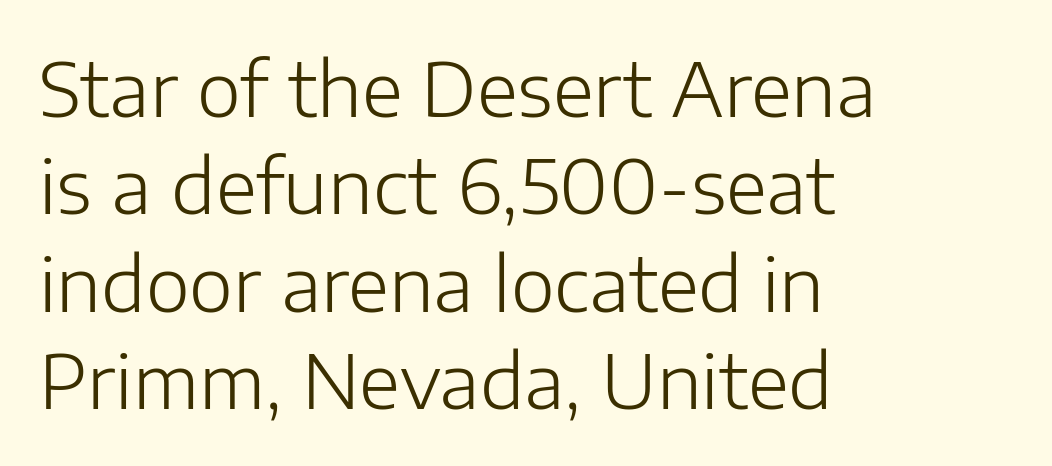
The image shows 75 px light sans-serif type, upright; set left-aligned, normal line spacing (1.3x), normal letter spacing, not underlined; low stroke contrast and a medium x-height.
